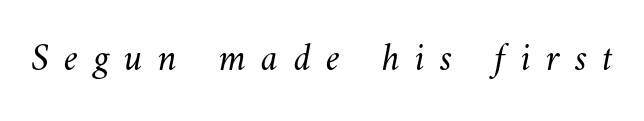
{"bold": "no", "weight": "light", "width": "normal", "stroke_contrast": "medium", "x_height": "small", "monospaced": "no", "underline": "no", "letter_spacing": "wide", "letter_spacing_em": 0.39, "glyph_px": 39}
